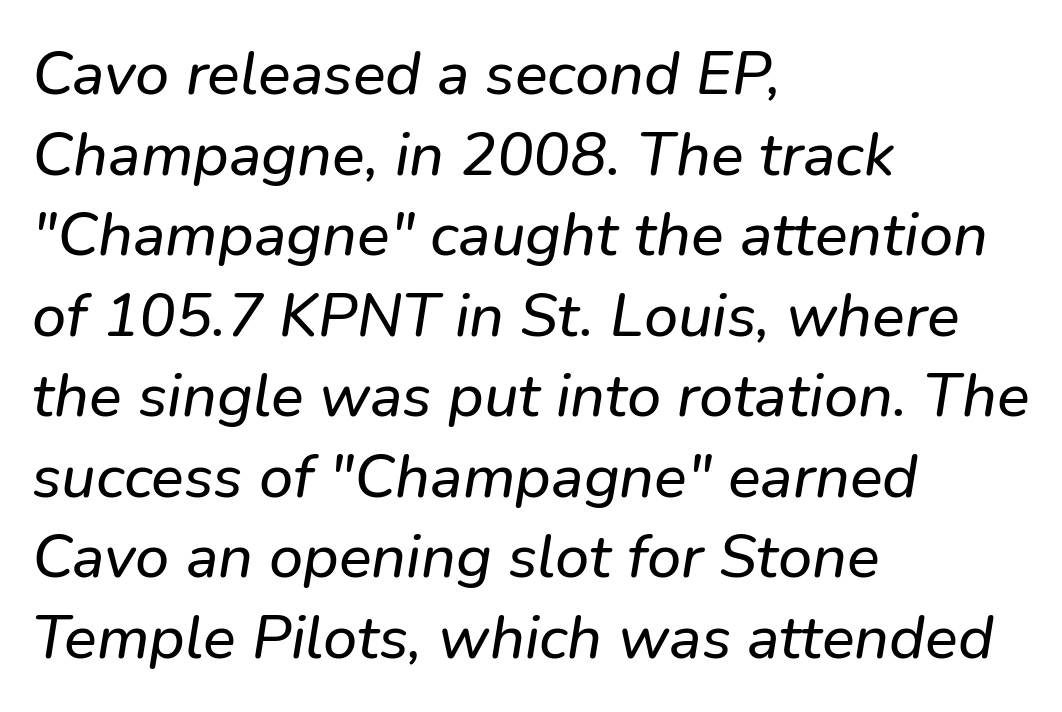
Think of a printed novel: that variable character pitch is what you see here. Only glyphs here, with clear space below each row. In terms of letterspacing, this is plain default setting. Compared with a centered layout, this one pins lines to the left instead. Font category for this specimen: sans-serif. The designer left line spacing at the default.
